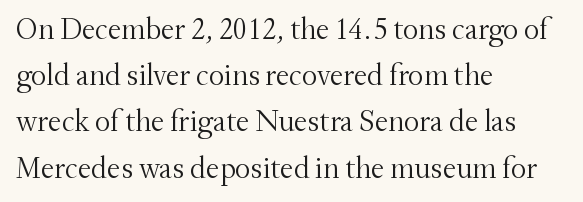
Q: Is the text bold? A: No.
Q: Is the text italic (slanted)? A: No, it is upright.
Q: Is the typeface a serif or a sans-serif typeface? A: Serif.
Q: Is the text underlined? A: No.
Q: How is the paragraph aligned? A: Left-aligned.
Q: Is the spacing between letters normal or unusually wide? A: Normal.
Q: Is the spacing between lines tight, normal or loose? A: Normal.
Q: Width (condensed, normal, or wide)? A: Normal.
Q: Stroke contrast? A: Medium.
Q: x-height? A: Small.
Q: Monospaced? A: No.
